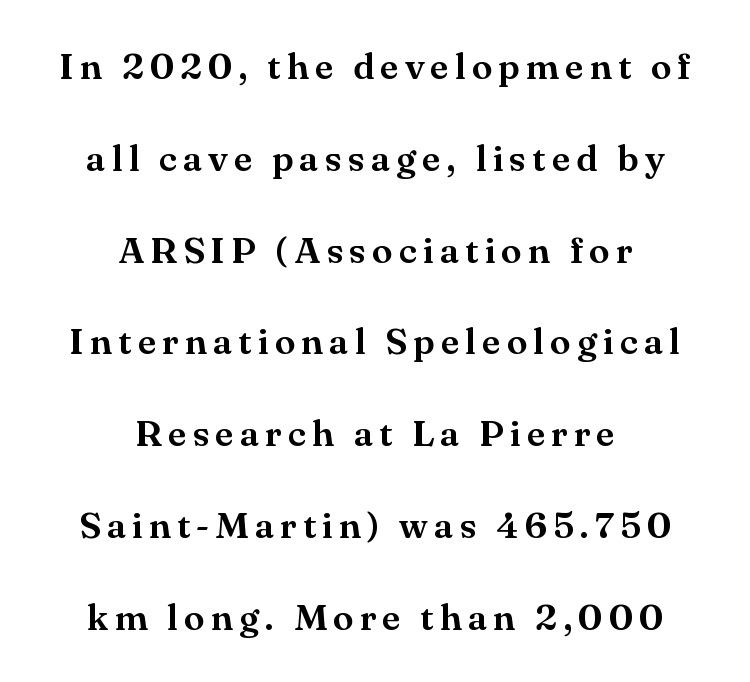
Reading down the block, each line starts at a different indent, mirrored at its end. Just letters on the line, the space beneath them empty. The letters carry serifs — small finishing strokes at the ends of their stems. Quick note: interline space is abundant. It's the straight-up-and-down kind of type.
